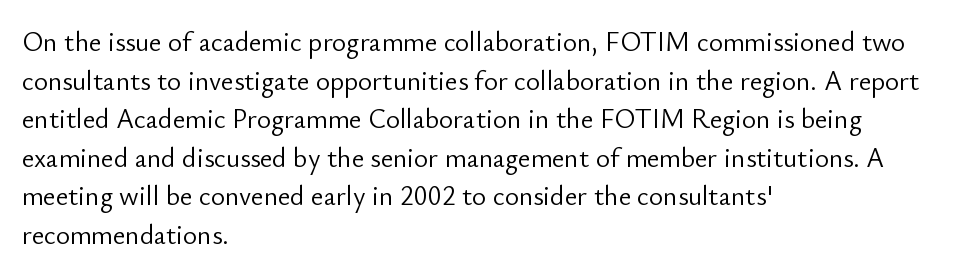
Stroke thickness stays within the range of a standard reading face or lighter. Notice how descenders clear the ascenders below comfortably — that's standard leading. There is no visible air inserted between adjacent glyphs. Casual observation: everything's shoved over to the left. The specimen omits any rule beneath the text block's lines. The letters stand straight up with perfectly vertical stems.
